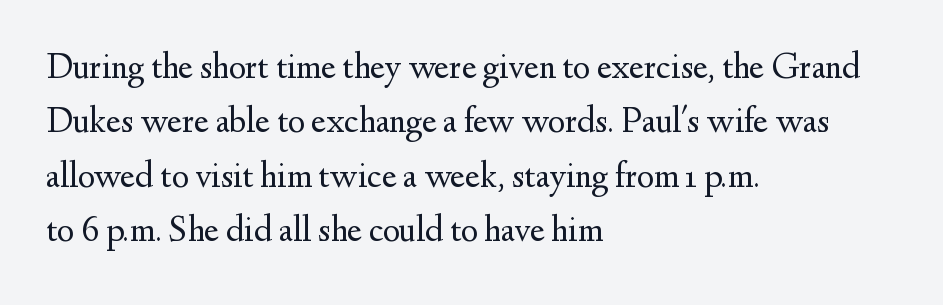
The image shows 36 px regular-weight serif type, upright; set left-aligned, normal line spacing (1.51x), normal letter spacing, not underlined; medium stroke contrast and a small x-height.
